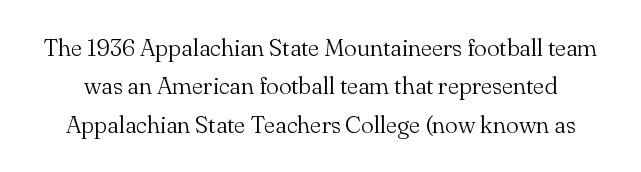
The image shows 24 px text type, upright; set normal line spacing (1.6x), normal letter spacing, not underlined.
